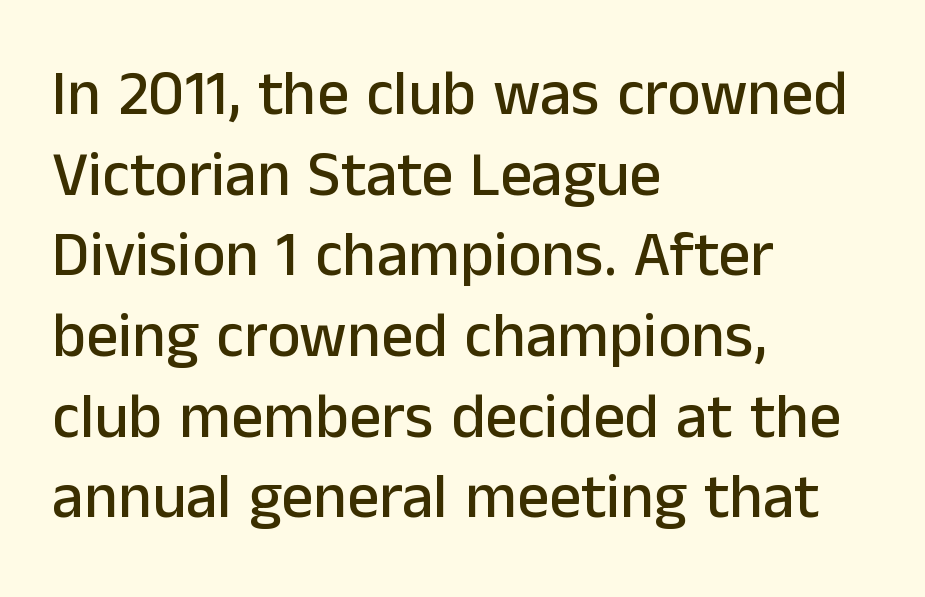
The image shows 63 px sans-serif type, upright; set left-aligned, normal line spacing (1.28x), normal letter spacing, not underlined; low stroke contrast and a medium x-height.
